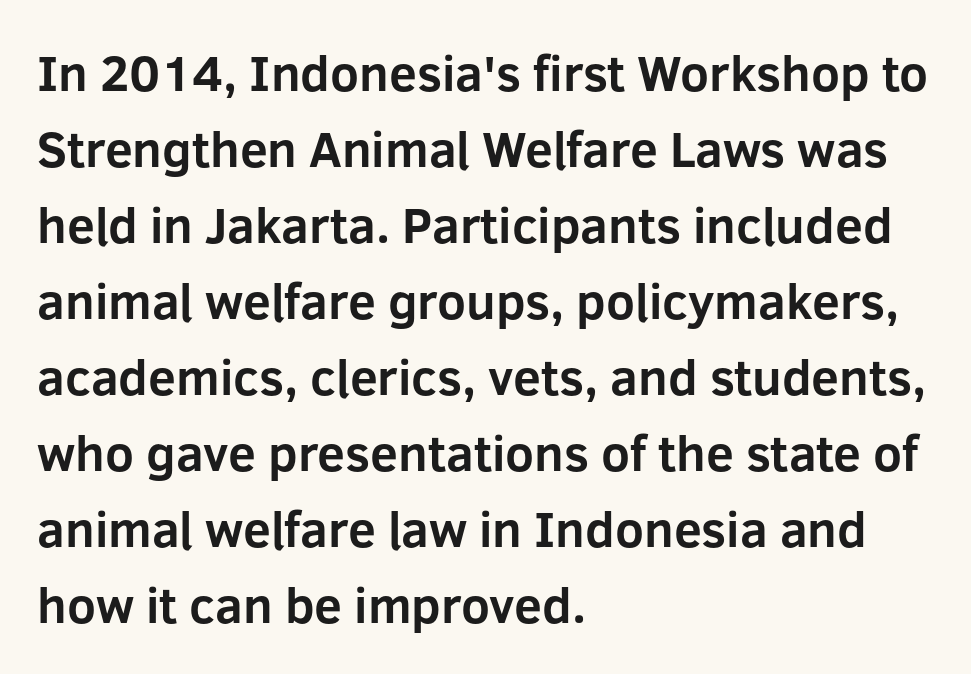
The image shows 50 px bold sans-serif type, upright; set left-aligned, normal line spacing (1.52x), normal letter spacing, not underlined; low stroke contrast and a medium x-height.
